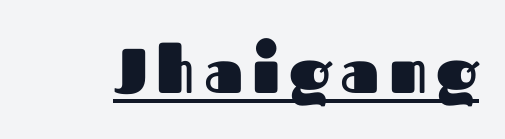
{"serif": "no", "italic": "no", "bold": "yes", "weight": "heavy", "width": "normal", "stroke_contrast": "medium", "x_height": "medium", "monospaced": "no", "underline": "yes", "glyph_px": 63}
